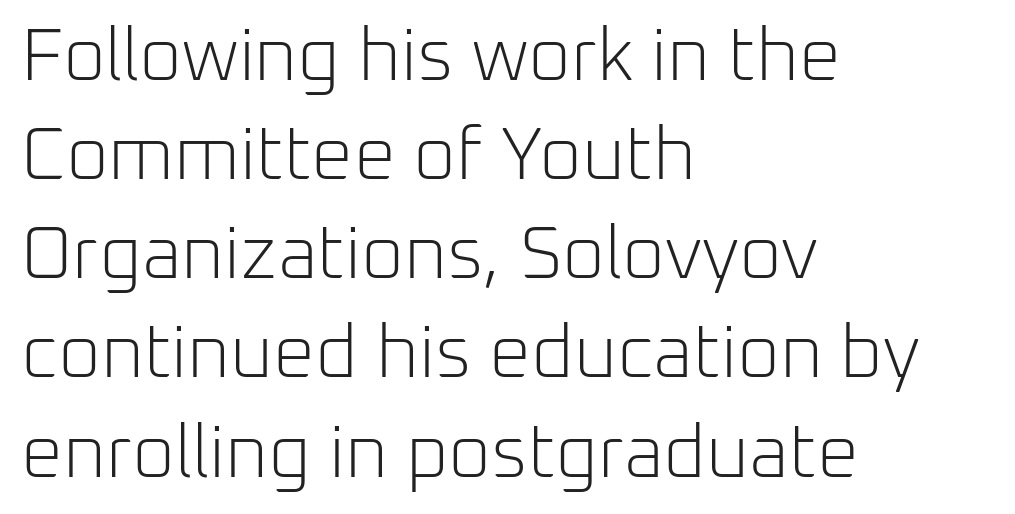
{"serif": "no", "italic": "no", "bold": "no", "weight": "light", "width": "normal", "stroke_contrast": "low", "x_height": "medium", "monospaced": "no", "underline": "no", "align": "left", "line_spacing": "normal", "line_spacing_ratio": 1.34, "letter_spacing": "normal", "letter_spacing_em": 0.0, "glyph_px": 74}
